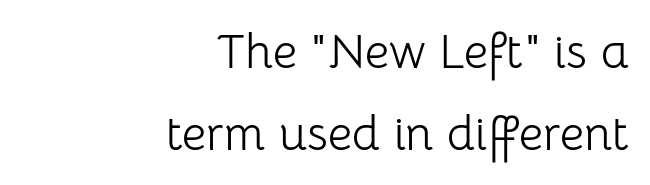
A typesetter would call this leading conventional body-copy spacing. Do the characters align in a grid? No, the font is proportional. Italic? Not at all — the glyphs are vertical. No heavy texture on the line: the type isn't bold.
